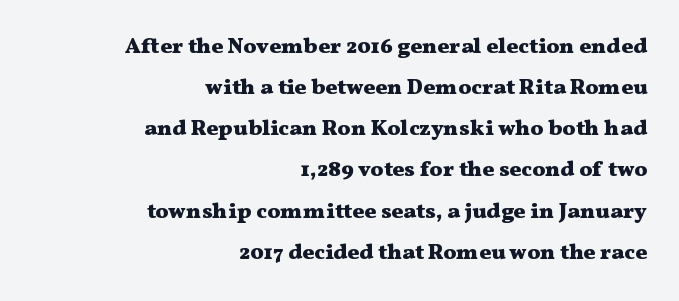
{"italic": "no", "bold": "yes", "underline": "no", "align": "right", "line_spacing_ratio": 1.87, "letter_spacing": "normal", "letter_spacing_em": 0.0, "glyph_px": 22}
